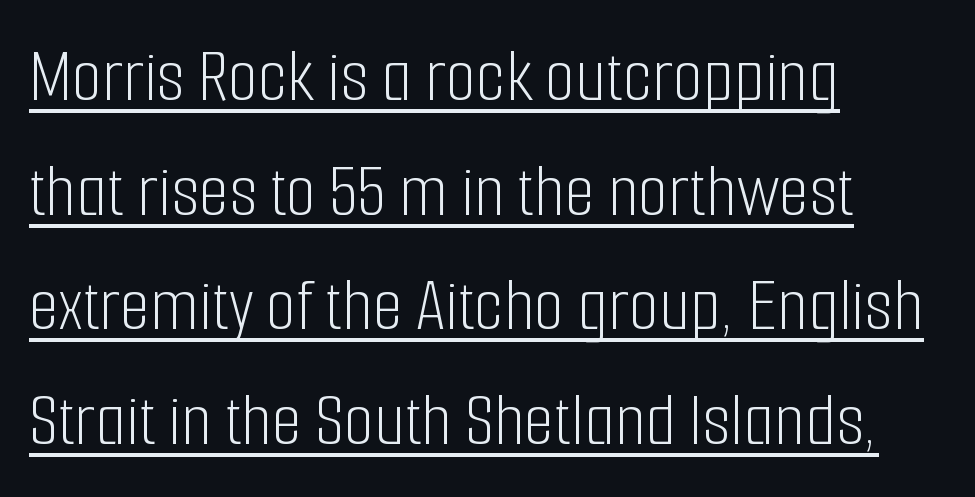
{"serif": "no", "italic": "no", "bold": "no", "weight": "light", "width": "condensed", "stroke_contrast": "low", "x_height": "medium", "monospaced": "no", "underline": "yes", "align": "left", "line_spacing": "normal", "line_spacing_ratio": 1.47, "letter_spacing": "normal", "letter_spacing_em": 0.0, "glyph_px": 78}
